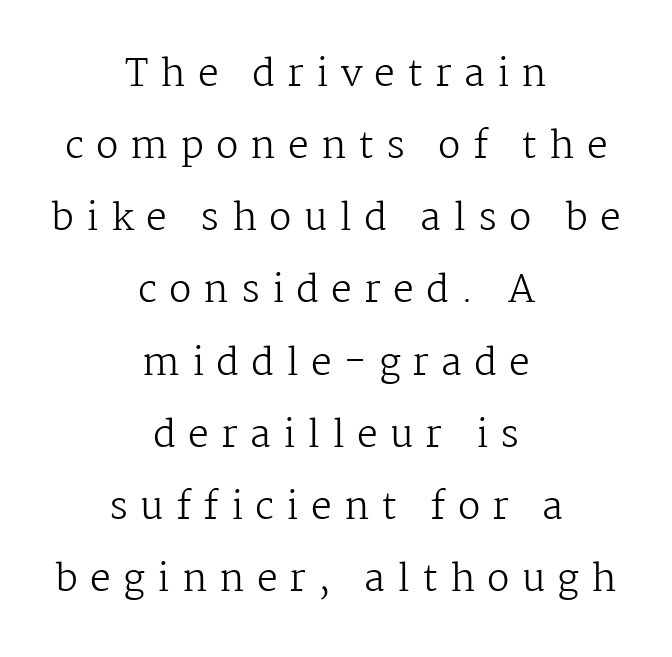
The image shows 37 px regular-weight serif type, upright; set centered, loose line spacing (1.95x), unusually wide letter spacing (+0.33 em), not underlined; medium stroke contrast and a medium x-height.
